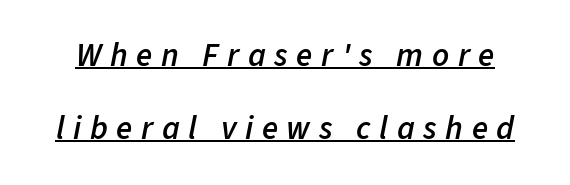
Q: Is the text bold? A: Semi-bold.
Q: Is the text italic (slanted)? A: Yes, it leans right by about 11 degrees.
Q: Is the text underlined? A: Yes.
Q: Is the spacing between letters normal or unusually wide? A: Unusually wide.
Q: Is the spacing between lines tight, normal or loose? A: Loose.
Q: Width (condensed, normal, or wide)? A: Normal.
Q: Stroke contrast? A: Low.
Q: x-height? A: Medium.
Q: Monospaced? A: No.
